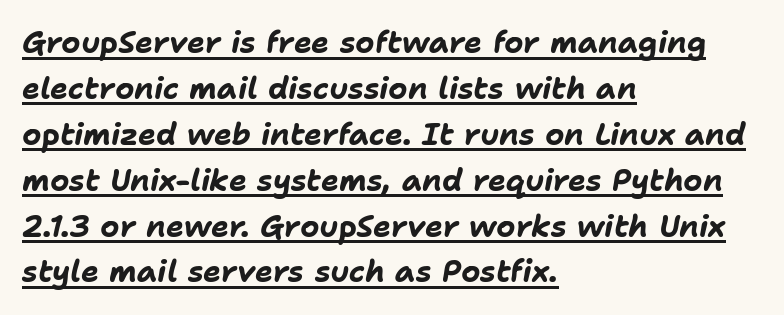
The image shows 30 px bold type, italic (leaning right); set left-aligned, normal line spacing (1.53x), normal letter spacing, underlined; low stroke contrast and a medium x-height.
